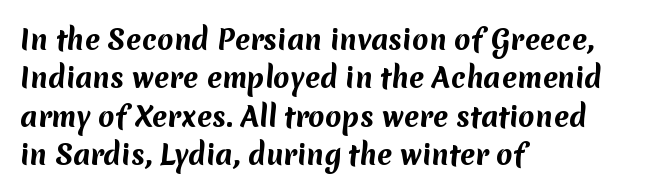
The image shows 27 px bold type; set left-aligned, normal line spacing (1.42x), normal letter spacing, not underlined.
